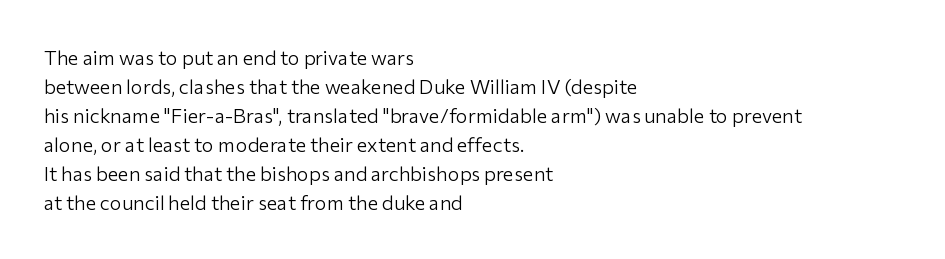
Q: Is the text bold? A: No.
Q: Is the text italic (slanted)? A: No, it is upright.
Q: Is the text underlined? A: No.
Q: How is the paragraph aligned? A: Left-aligned.
Q: Is the spacing between letters normal or unusually wide? A: Normal.
Q: Is the spacing between lines tight, normal or loose? A: Normal.
